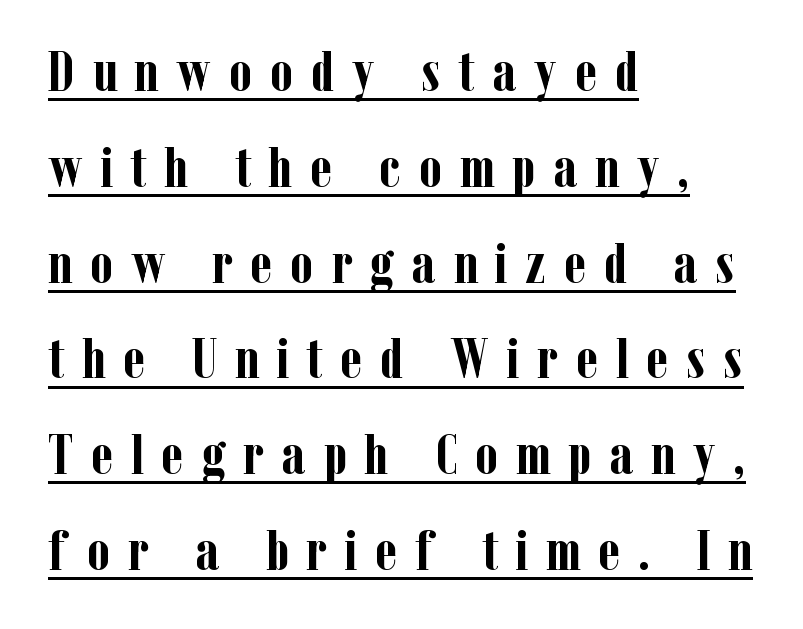
Students, note that the glyphs here are deliberately spaced far apart. Character widths vary here, with narrow letters taking less room than wide ones. The rendering shows small feet on the letterforms — a serif design. The rag falls on the right side of this text block. The sample's only ornament is a line tracing under the words. The passage shown stacks its lines at a standard gap.
